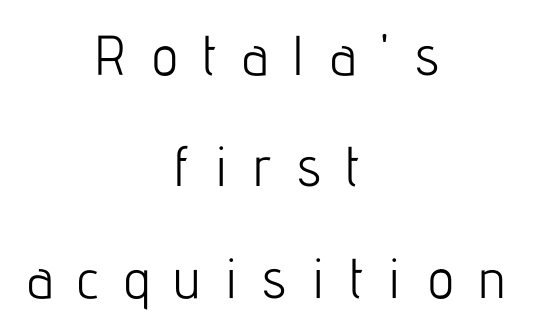
Q: Is the text bold? A: No.
Q: Is the text italic (slanted)? A: No, it is upright.
Q: Is the typeface a serif or a sans-serif typeface? A: Sans-serif.
Q: Is the text underlined? A: No.
Q: How is the paragraph aligned? A: Centered.
Q: Is the spacing between letters normal or unusually wide? A: Unusually wide.
Q: Is the spacing between lines tight, normal or loose? A: Loose.
Q: Width (condensed, normal, or wide)? A: Condensed.
Q: Stroke contrast? A: Low.
Q: x-height? A: Medium.
Q: Monospaced? A: No.
